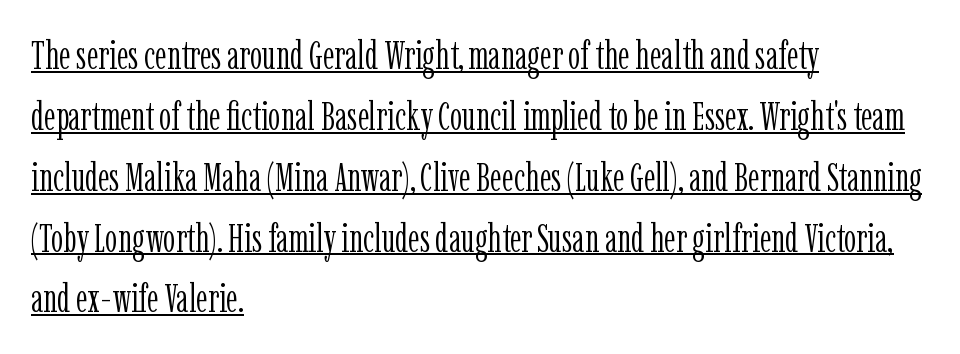
{"serif": "yes", "italic": "no", "bold": "no", "weight": "light", "width": "condensed", "stroke_contrast": "low", "x_height": "medium", "monospaced": "no", "underline": "yes", "align": "left", "line_spacing": "normal", "line_spacing_ratio": 1.56, "letter_spacing": "normal", "letter_spacing_em": 0.0, "glyph_px": 39}
